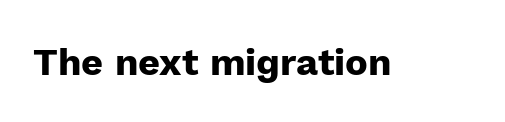
Q: Is the text bold? A: Yes.
Q: Is the text italic (slanted)? A: No, it is upright.
Q: Is the typeface a serif or a sans-serif typeface? A: Sans-serif.
Q: Is the text underlined? A: No.
Q: Is the spacing between letters normal or unusually wide? A: Normal.
Q: Width (condensed, normal, or wide)? A: Normal.
Q: Stroke contrast? A: Low.
Q: x-height? A: Medium.
Q: Monospaced? A: No.
